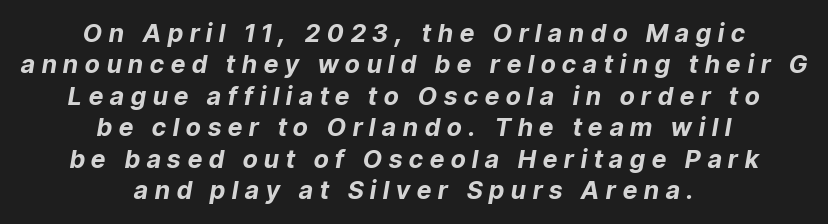
{"italic": "yes", "lean": "right", "slant_degrees": 9, "bold": "yes", "underline": "no", "align": "center", "line_spacing": "normal", "line_spacing_ratio": 1.26, "letter_spacing": "wide", "letter_spacing_em": 0.28, "glyph_px": 25}
